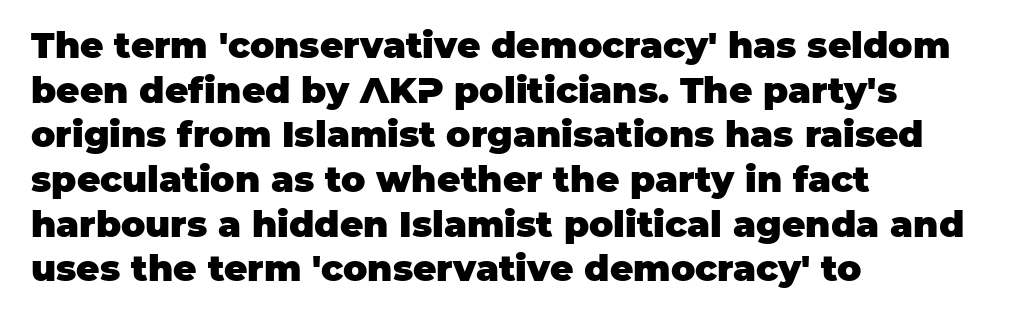
Q: Is the text bold? A: Yes.
Q: Is the text italic (slanted)? A: No, it is upright.
Q: Is the typeface a serif or a sans-serif typeface? A: Sans-serif.
Q: Is the text underlined? A: No.
Q: How is the paragraph aligned? A: Left-aligned.
Q: Is the spacing between letters normal or unusually wide? A: Normal.
Q: Width (condensed, normal, or wide)? A: Normal.
Q: Stroke contrast? A: Low.
Q: x-height? A: Large.
Q: Monospaced? A: No.
